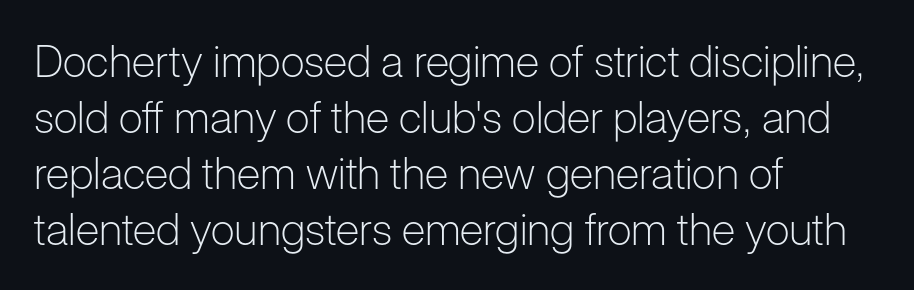
No italicization has been applied; the sample stays upright. Nobody drew a line under any word here. Check where the strokes stop: nothing finishes them off — pure sans. Weight: in the light-to-regular range. Vertical spacing — default.
